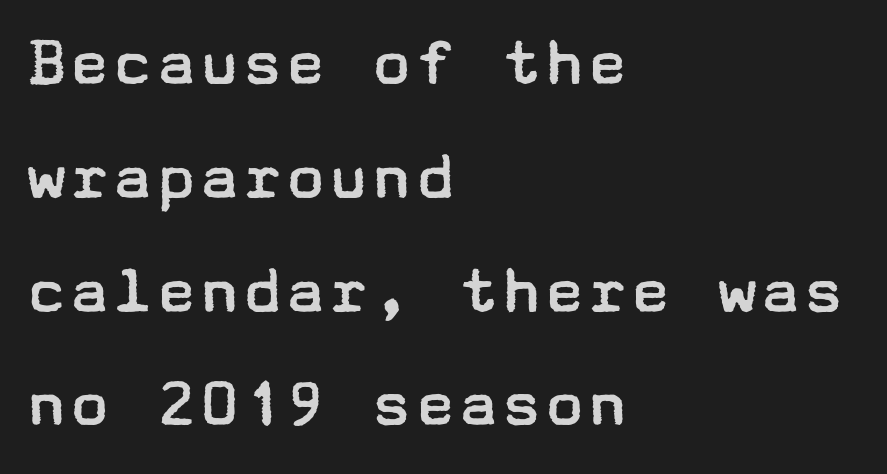
Q: Is the text bold? A: No.
Q: Is the text italic (slanted)? A: No, it is upright.
Q: Is the typeface a serif or a sans-serif typeface? A: Sans-serif.
Q: Is the text underlined? A: No.
Q: How is the paragraph aligned? A: Left-aligned.
Q: Is the spacing between letters normal or unusually wide? A: Normal.
Q: Is the spacing between lines tight, normal or loose? A: Normal.
Q: Width (condensed, normal, or wide)? A: Wide.
Q: Stroke contrast? A: Low.
Q: x-height? A: Medium.
